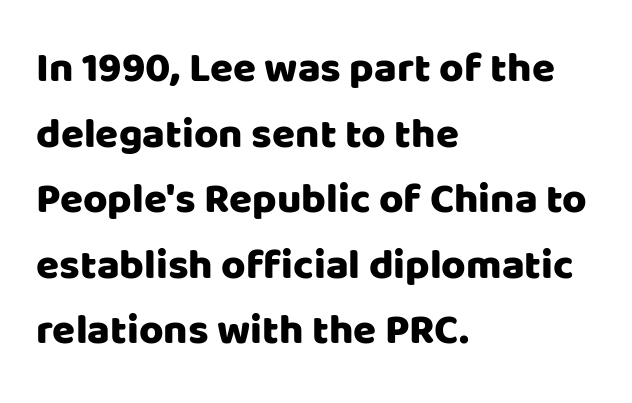
The image shows 42 px sans-serif type, upright; set left-aligned, normal line spacing (1.56x), normal letter spacing, not underlined; low stroke contrast and a large x-height.
